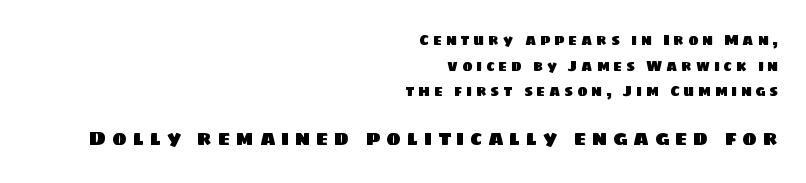
The horizontal fit of the characters is loose and conspicuously gappy. All the whitespace from short lines collects on the left. In this sample the second text group is rendered at the bigger scale. The words here are not underlined.
